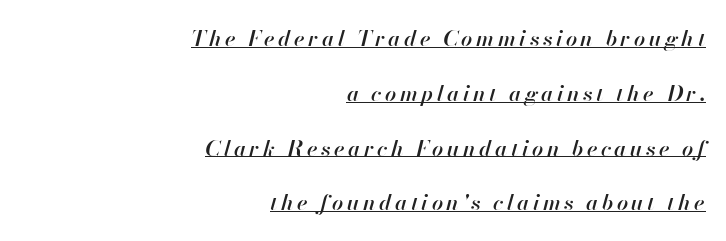
{"italic": "yes", "lean": "right", "slant_degrees": 13, "bold": "semi", "underline": "yes", "align": "right", "line_spacing": "loose", "line_spacing_ratio": 2.49, "glyph_px": 22}
